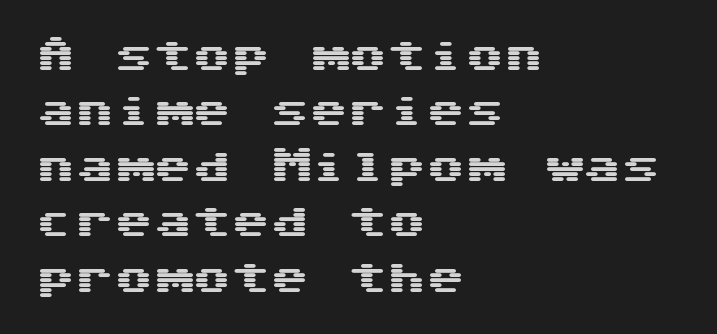
The strip under each line holds only bare page. This block has exactly the height ordinary leading produces. Students, note that the glyphs here touch the page at normal intervals. Does the copy run flush right? No — it runs flush left. Posture: straight, roman, zero tilt.
